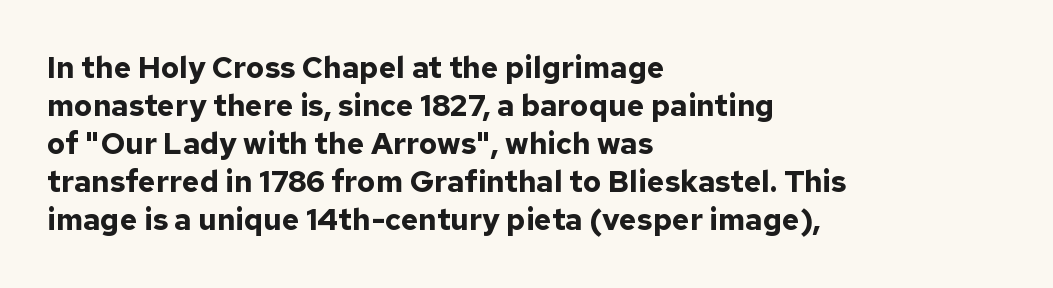
Q: Is the text bold? A: Yes.
Q: Is the text italic (slanted)? A: No, it is upright.
Q: Is the typeface a serif or a sans-serif typeface? A: Sans-serif.
Q: Is the text underlined? A: No.
Q: How is the paragraph aligned? A: Left-aligned.
Q: Is the spacing between letters normal or unusually wide? A: Normal.
Q: Is the spacing between lines tight, normal or loose? A: Normal.
Q: Width (condensed, normal, or wide)? A: Normal.
Q: Stroke contrast? A: Low.
Q: x-height? A: Medium.
Q: Monospaced? A: No.
